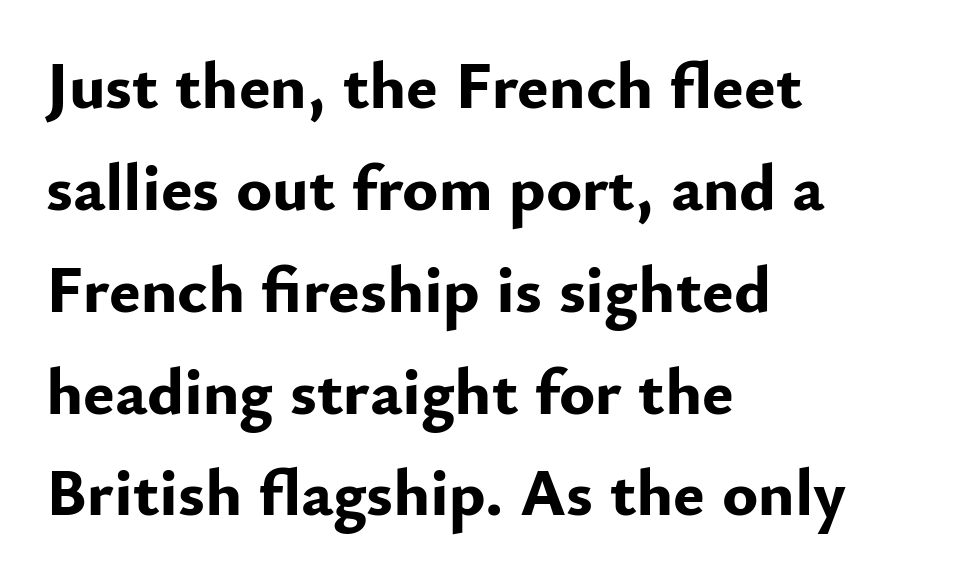
Horizontal bands of white between lines are of average thickness. Just letters on the line, the space beneath them empty. Typesetter's note: full bold, strokes at maximum text heaviness. Note: no serifs on the glyphs.
